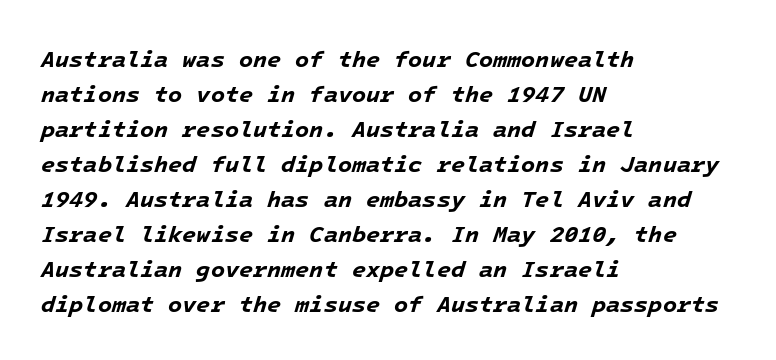
The image shows 23 px bold type, italic (leaning right); set left-aligned, normal line spacing (1.52x), normal letter spacing, not underlined.
